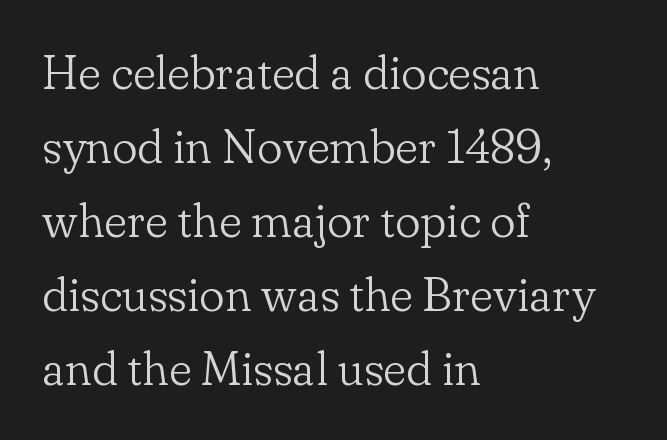
The image shows 48 px light serif type, upright; set left-aligned, normal line spacing (1.54x), normal letter spacing, not underlined; low stroke contrast and a small x-height.
